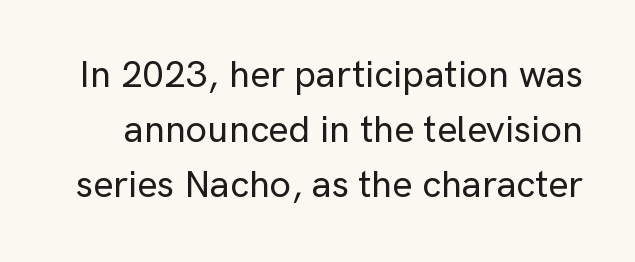
Q: Is the text italic (slanted)? A: No, it is upright.
Q: Is the typeface a serif or a sans-serif typeface? A: Sans-serif.
Q: Is the text underlined? A: No.
Q: Is the spacing between letters normal or unusually wide? A: Normal.
Q: Is the spacing between lines tight, normal or loose? A: Normal.
Q: Width (condensed, normal, or wide)? A: Normal.
Q: Stroke contrast? A: Low.
Q: x-height? A: Medium.
Q: Monospaced? A: No.
